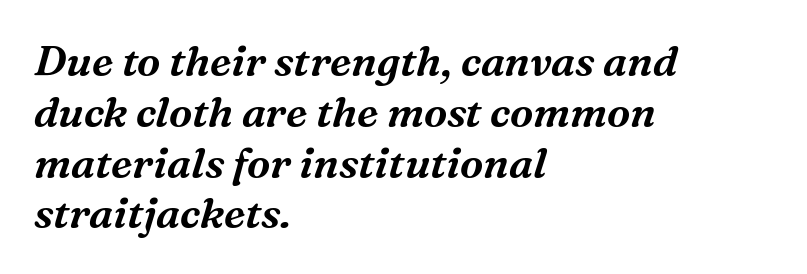
Observe the ordinary spacing: letters are neighbours, not strangers. The rendering shows small feet on the letterforms — a serif design. The words here are not underlined. Is the block centered? No — it sits flush against the left margin. A typesetter would mark this as italic. Spacing verdict: proportional, widths tailored to each character.
